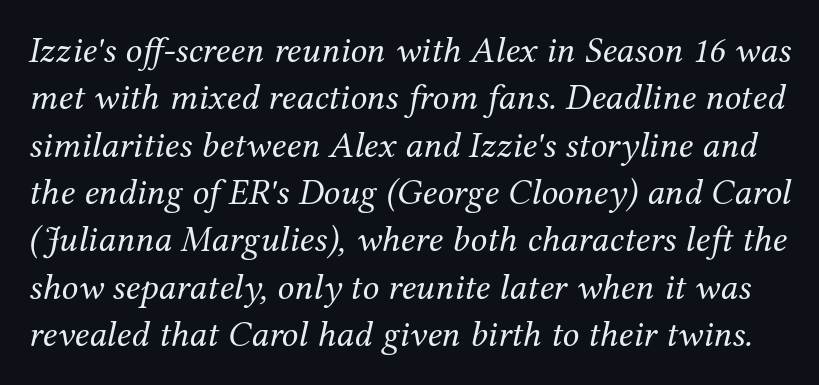
Q: Is the text bold? A: No.
Q: Is the text italic (slanted)? A: Yes, it leans right by about 12 degrees.
Q: Is the typeface a serif or a sans-serif typeface? A: Serif.
Q: Is the text underlined? A: No.
Q: Is the spacing between letters normal or unusually wide? A: Normal.
Q: Is the spacing between lines tight, normal or loose? A: Normal.
Q: Width (condensed, normal, or wide)? A: Normal.
Q: Stroke contrast? A: Medium.
Q: x-height? A: Medium.
Q: Monospaced? A: No.
